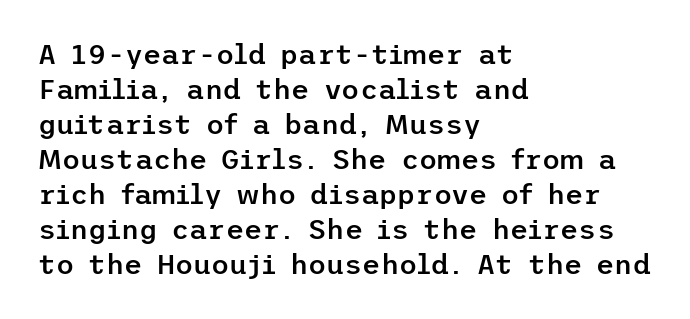
Normally led — the rows are evenly, conventionally spaced. Nothing unusual about the tracking: characters are spaced as the font intends. A student would call this left alignment; a typographer would say flush left, rag right. No word sits above an underline. Stroke terminals: plain, sans-serif. Does the lettering tilt? It doesn't — this is upright.
